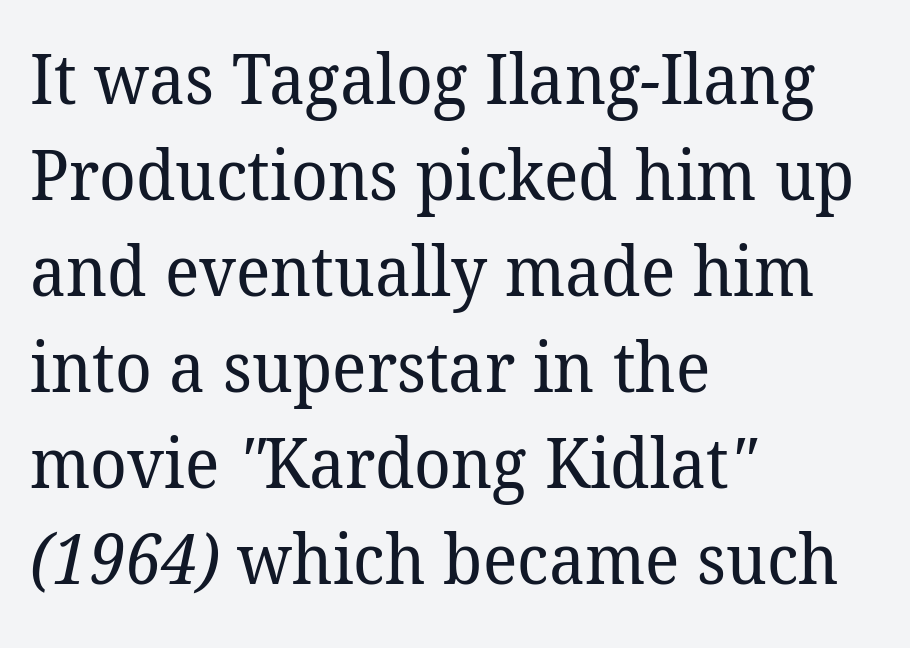
The compositor pushed each line to the left boundary. Check where the strokes stop: tiny serifs finish them off. Underlining? Definitely not there. Ink coverage per letter is moderate at most. The face used here is proportionally spaced, like ordinary book or web type.
